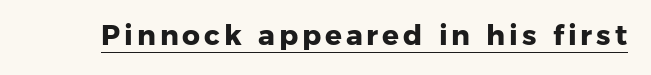
Examine the stroke ends and you'll find no serifs. Caption: lettering with a line underneath. Think of a printed novel: that variable character pitch is what you see here. The rendering uses a bold face; every stroke is thick and dark.
